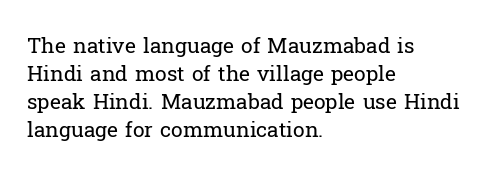
{"italic": "no", "bold": "no", "underline": "no", "align": "left", "line_spacing": "normal", "line_spacing_ratio": 1.33, "letter_spacing": "normal", "letter_spacing_em": 0.0, "glyph_px": 21}
